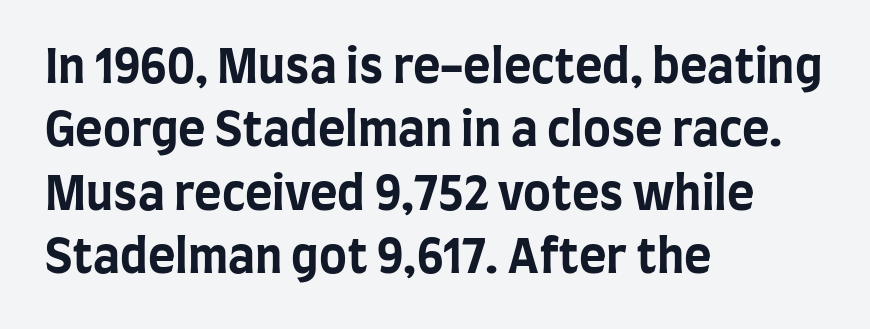
Q: Is the text bold? A: Yes.
Q: Is the text italic (slanted)? A: No, it is upright.
Q: Is the typeface a serif or a sans-serif typeface? A: Sans-serif.
Q: Is the text underlined? A: No.
Q: How is the paragraph aligned? A: Left-aligned.
Q: Is the spacing between letters normal or unusually wide? A: Normal.
Q: Is the spacing between lines tight, normal or loose? A: Normal.
Q: Width (condensed, normal, or wide)? A: Condensed.
Q: Stroke contrast? A: Low.
Q: x-height? A: Large.
Q: Monospaced? A: No.
